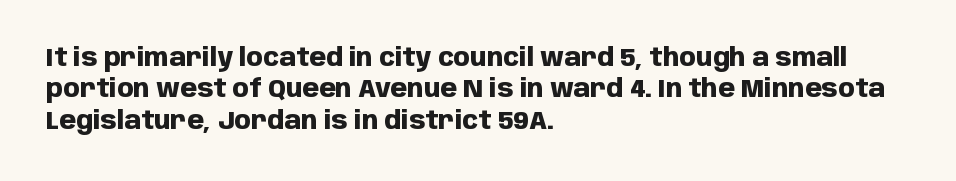
The image shows 24 px bold type, upright; set left-aligned, normal line spacing (1.31x), normal letter spacing, not underlined.
